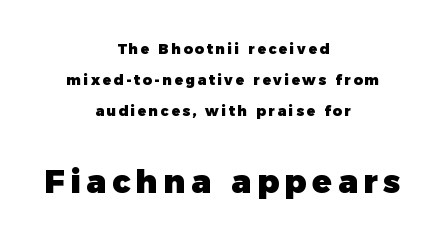
The image shows 32 px heavy sans-serif type; set centered, loose line spacing (2.21x), not underlined; the second (bottom) block is 2.29x larger; a medium x-height.
